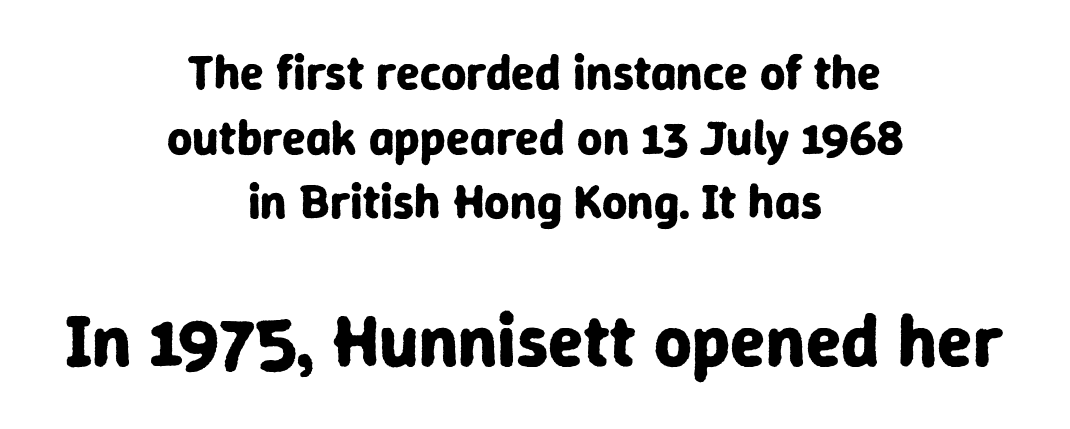
The image shows 73 px bold sans-serif type, upright; set centered, normal line spacing (1.32x), normal letter spacing, not underlined; the second (bottom) block is 1.49x larger; low stroke contrast and a medium x-height.
